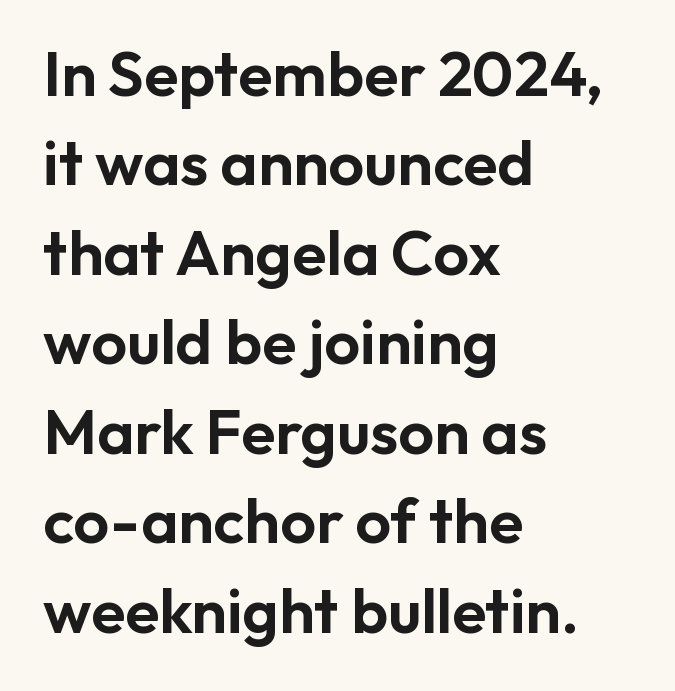
Q: Is the text italic (slanted)? A: No, it is upright.
Q: Is the typeface a serif or a sans-serif typeface? A: Sans-serif.
Q: Is the text underlined? A: No.
Q: How is the paragraph aligned? A: Left-aligned.
Q: Is the spacing between letters normal or unusually wide? A: Normal.
Q: Is the spacing between lines tight, normal or loose? A: Normal.
Q: Width (condensed, normal, or wide)? A: Normal.
Q: Stroke contrast? A: Low.
Q: x-height? A: Medium.
Q: Monospaced? A: No.
